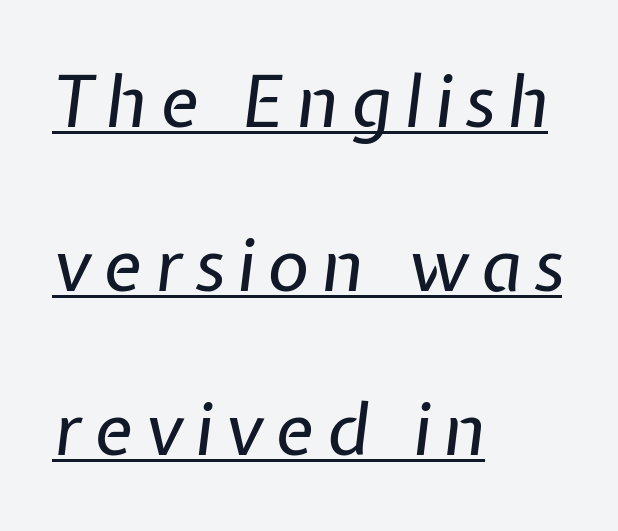
The image shows 72 px regular-weight type, italic (leaning right); set left-aligned, loose line spacing (2.28x), underlined; low stroke contrast and a medium x-height.
